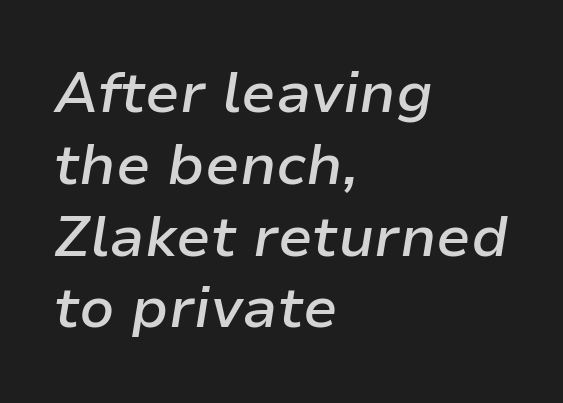
Q: Is the text bold? A: Semi-bold.
Q: Is the text italic (slanted)? A: Yes, it leans right by about 9 degrees.
Q: Is the text underlined? A: No.
Q: How is the paragraph aligned? A: Left-aligned.
Q: Is the spacing between letters normal or unusually wide? A: Normal.
Q: Is the spacing between lines tight, normal or loose? A: Normal.
Q: Width (condensed, normal, or wide)? A: Normal.
Q: Stroke contrast? A: Low.
Q: x-height? A: Medium.
Q: Monospaced? A: No.
